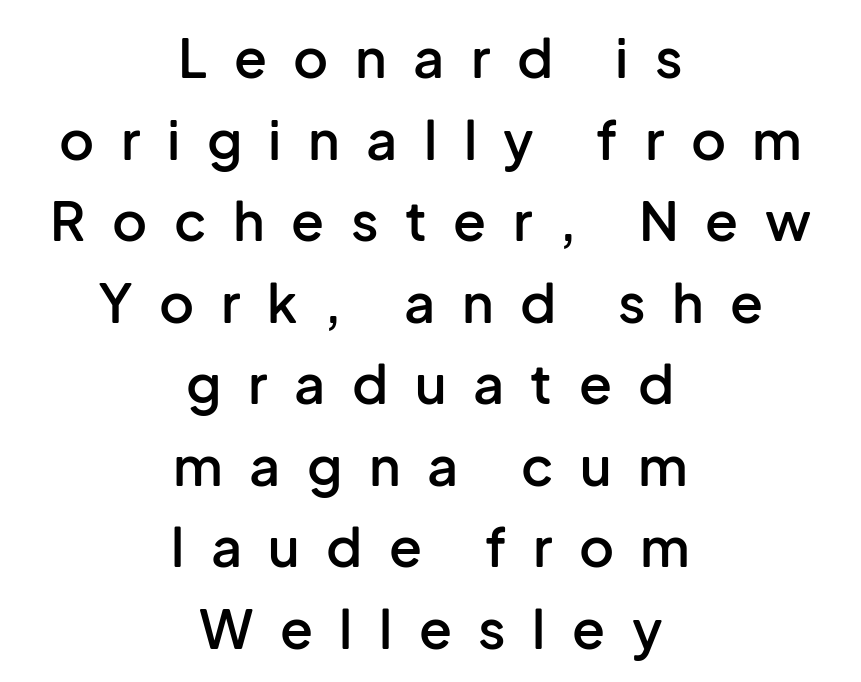
{"serif": "no", "italic": "no", "bold": "semi", "weight": "semibold", "width": "normal", "stroke_contrast": "low", "x_height": "medium", "monospaced": "no", "underline": "no", "align": "center", "line_spacing": "normal", "line_spacing_ratio": 1.51, "letter_spacing": "wide", "letter_spacing_em": 0.49, "glyph_px": 54}
